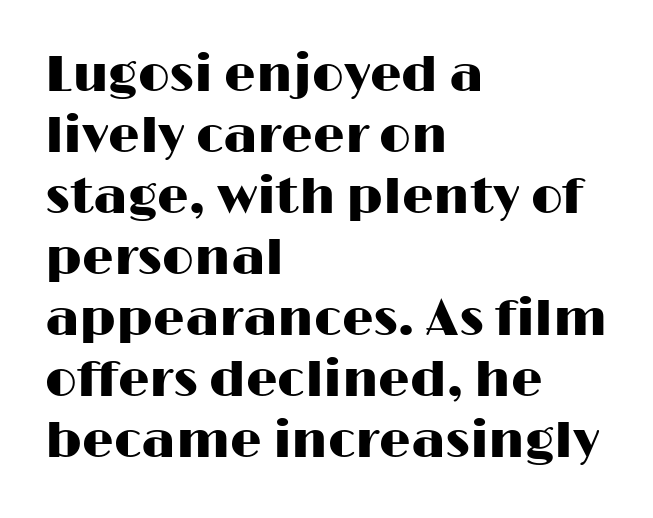
Q: Is the text italic (slanted)? A: No, it is upright.
Q: Is the typeface a serif or a sans-serif typeface? A: Sans-serif.
Q: Is the text underlined? A: No.
Q: How is the paragraph aligned? A: Left-aligned.
Q: Is the spacing between letters normal or unusually wide? A: Normal.
Q: Width (condensed, normal, or wide)? A: Wide.
Q: Stroke contrast? A: High.
Q: x-height? A: Medium.
Q: Monospaced? A: No.
